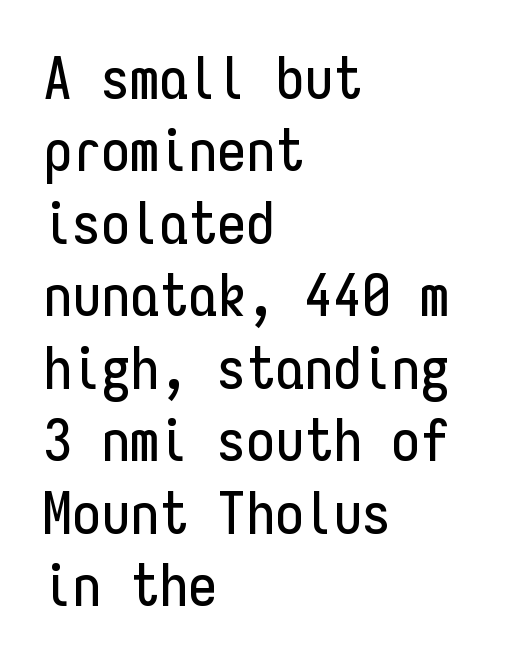
Q: Is the text italic (slanted)? A: No, it is upright.
Q: Is the typeface a serif or a sans-serif typeface? A: Sans-serif.
Q: Is the text underlined? A: No.
Q: How is the paragraph aligned? A: Left-aligned.
Q: Is the spacing between letters normal or unusually wide? A: Normal.
Q: Is the spacing between lines tight, normal or loose? A: Normal.
Q: Width (condensed, normal, or wide)? A: Condensed.
Q: Stroke contrast? A: Low.
Q: x-height? A: Medium.
Q: Monospaced? A: Yes.
